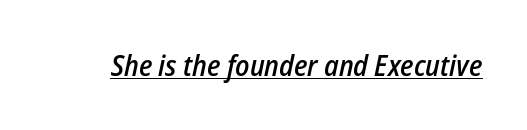
A semibold gives these letters moderate extra thickness, short of bold. A typesetter would call this zero additional tracking. You could not count columns in this text — the font is proportionally spaced. Compared with undecorated copy, this sample adds a rule below the words. The rendering applies a slant to the glyphs.
